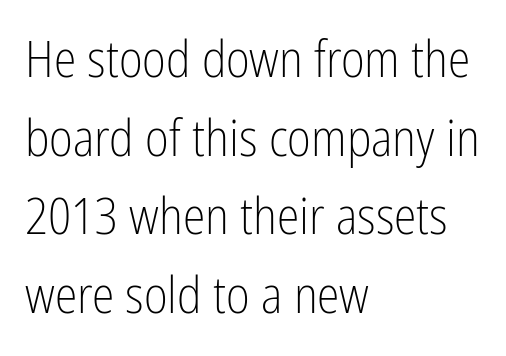
The image shows 51 px light, condensed sans-serif type, upright; set left-aligned, normal line spacing (1.54x), normal letter spacing, not underlined; low stroke contrast and a medium x-height.
